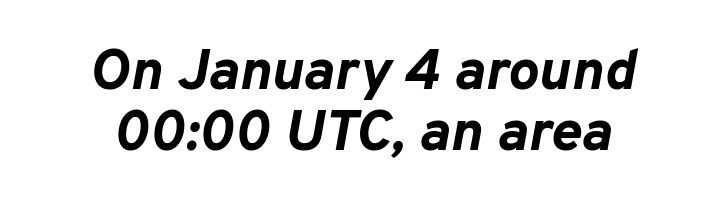
Q: Is the text bold? A: Yes.
Q: Is the text italic (slanted)? A: Yes, it leans right by about 10 degrees.
Q: Is the text underlined? A: No.
Q: How is the paragraph aligned? A: Centered.
Q: Is the spacing between letters normal or unusually wide? A: Normal.
Q: Is the spacing between lines tight, normal or loose? A: Tight.
Q: Width (condensed, normal, or wide)? A: Normal.
Q: Stroke contrast? A: Low.
Q: x-height? A: Medium.
Q: Monospaced? A: No.
